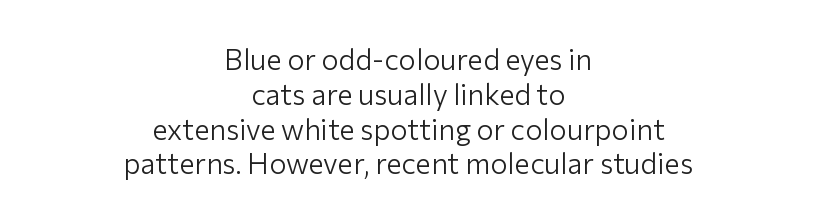
Notice how the passage keeps no hard edge, just a central spine. The rendering uses natural spacing where letterforms have individual widths. This sample uses plain, unmodified letter spacing. This sample uses an upright cut, with every glyph sitting square on the baseline. Descender tails drop into unmarked territory.
